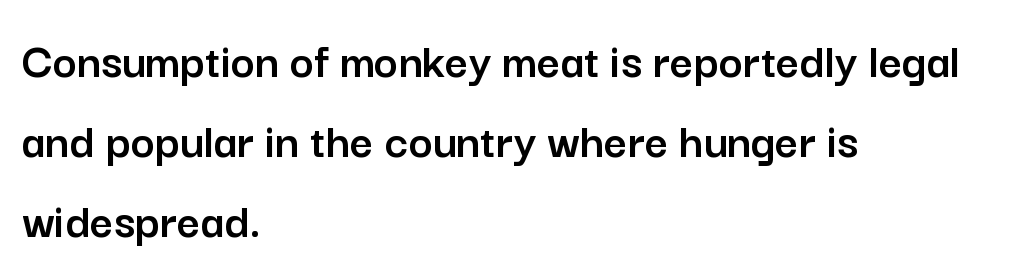
{"serif": "no", "italic": "no", "width": "normal", "stroke_contrast": "low", "x_height": "medium", "monospaced": "no", "underline": "no", "align": "left", "line_spacing": "normal", "line_spacing_ratio": 1.57, "letter_spacing": "normal", "letter_spacing_em": 0.0, "glyph_px": 51}
